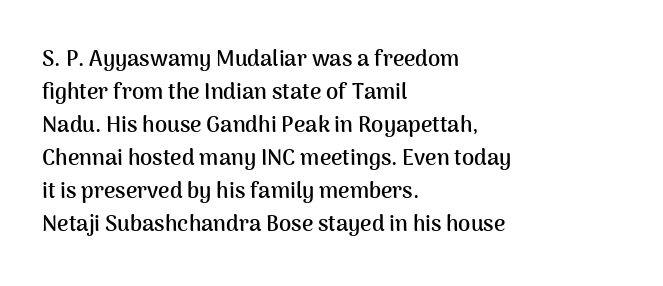
You'd pick this weight for a headline — it's a proper bold. The lettering holds an erect, upright posture throughout. Glance below the letters and you will spot only blank space. Layout note: lines flush left. Characters follow at the spacing the type designer built in. These lines sit exactly where default settings would place them.
